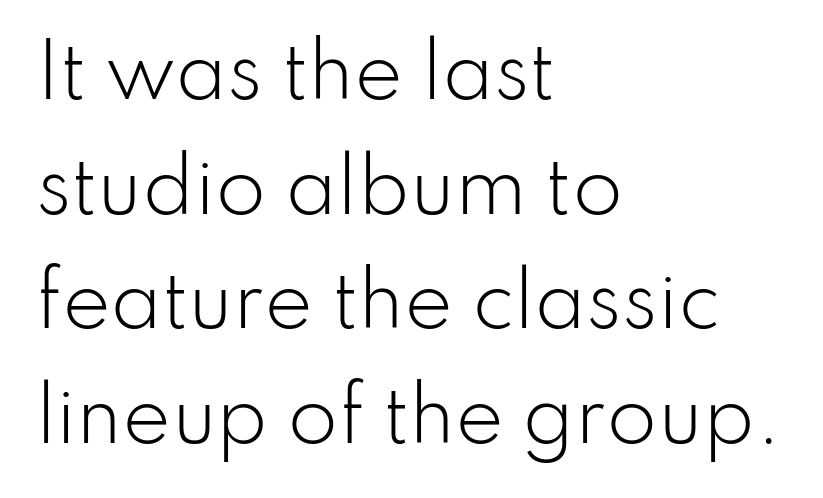
Ordinary non-slanted type is in use. The face used here is proportionally spaced, like ordinary book or web type. I'd call this a sans setting — the letters go barefoot. A typesetter would call this leading conventional body-copy spacing.
